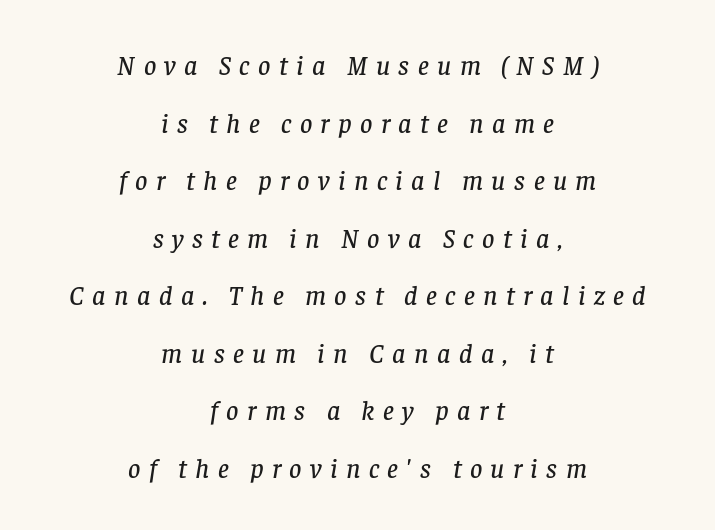
{"italic": "yes", "lean": "right", "slant_degrees": 8, "underline": "no", "align": "center", "line_spacing": "loose", "line_spacing_ratio": 2.13, "letter_spacing": "wide", "letter_spacing_em": 0.31, "glyph_px": 27}
